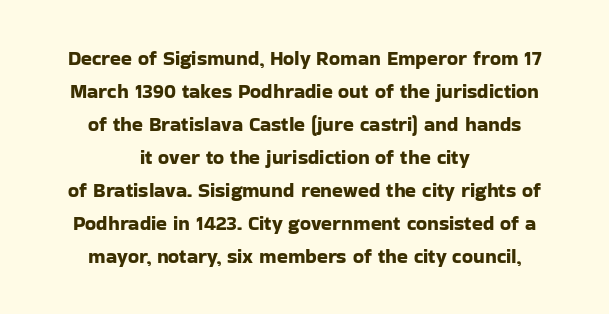
{"italic": "no", "underline": "no", "align": "center", "line_spacing": "normal", "line_spacing_ratio": 1.65, "letter_spacing": "normal", "letter_spacing_em": 0.0, "glyph_px": 20}
